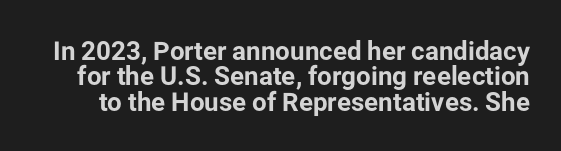
Q: Is the text bold? A: Yes.
Q: Is the text italic (slanted)? A: No, it is upright.
Q: Is the text underlined? A: No.
Q: Is the spacing between letters normal or unusually wide? A: Normal.
Q: Is the spacing between lines tight, normal or loose? A: Tight.
